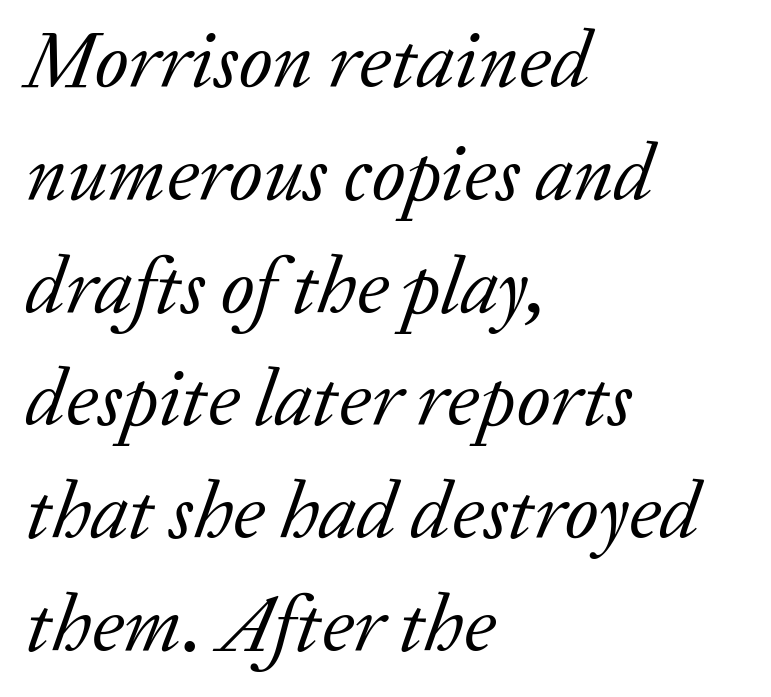
Would a proofreader flag this as italicized? Yes. The letterforms sit at book weight or below. The rendering anchors every line to the left-hand side. Short note: letters normally spaced. This is serif lettering, the kind often seen in printed books.
